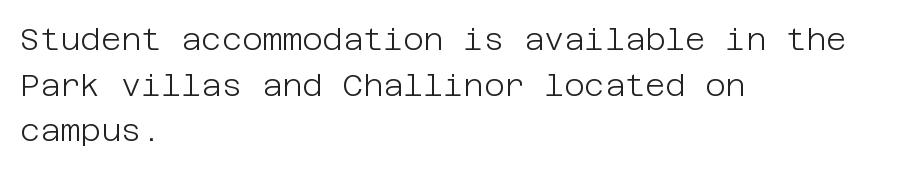
{"serif": "no", "italic": "no", "bold": "no", "weight": "light", "width": "normal", "stroke_contrast": "low", "x_height": "large", "underline": "no", "align": "left", "line_spacing": "normal", "line_spacing_ratio": 1.47, "letter_spacing": "normal", "letter_spacing_em": 0.0, "glyph_px": 31}
